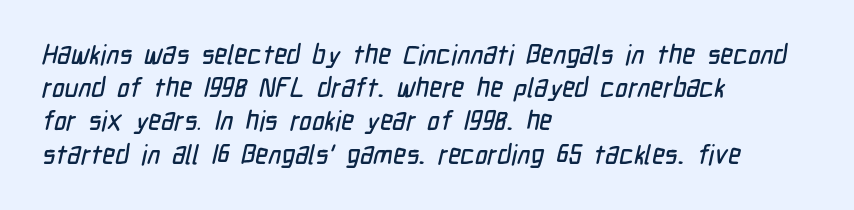
The image shows 27 px text type; set left-aligned, line spacing 1.23x, normal letter spacing, not underlined.
